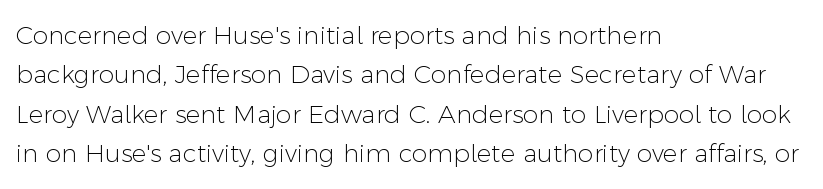
The image shows 25 px text type, upright; set left-aligned, normal line spacing (1.58x), normal letter spacing, not underlined.
